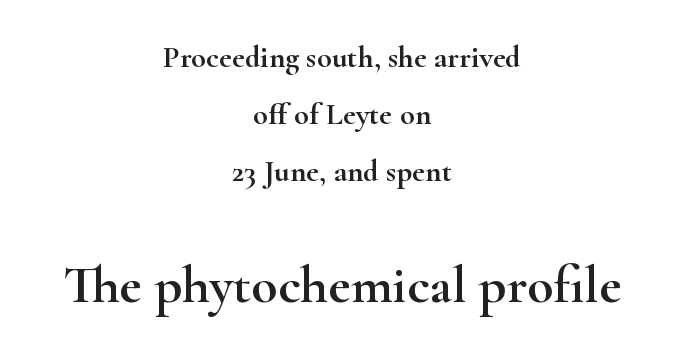
Q: Is the text italic (slanted)? A: No, it is upright.
Q: Is the typeface a serif or a sans-serif typeface? A: Serif.
Q: Is the text underlined? A: No.
Q: How is the paragraph aligned? A: Centered.
Q: Is the spacing between letters normal or unusually wide? A: Normal.
Q: Which block of text is set in a larger size, the first (top) or the second (bottom)? A: The second (bottom) one.
Q: Width (condensed, normal, or wide)? A: Wide.
Q: Stroke contrast? A: High.
Q: x-height? A: Small.
Q: Monospaced? A: No.
